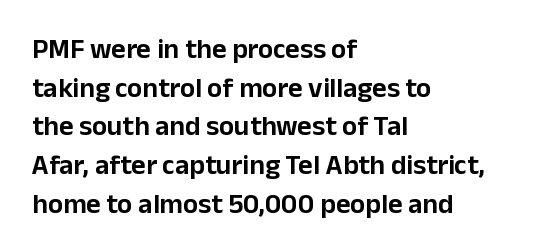
Leftover space on each line is placed entirely after the last word. Grotesque or geometric, the face here clearly has no serifs. Notice how the stems are strictly vertical — no italics here. The gap between lines stays unmarked. The face used here is proportionally spaced, like ordinary book or web type. The vertical gap from one line to the next is medium.
